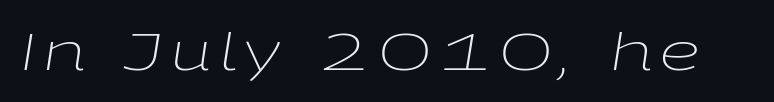
The image shows 51 px light, wide type, italic (leaning right); set not underlined; low stroke contrast and a medium x-height.
